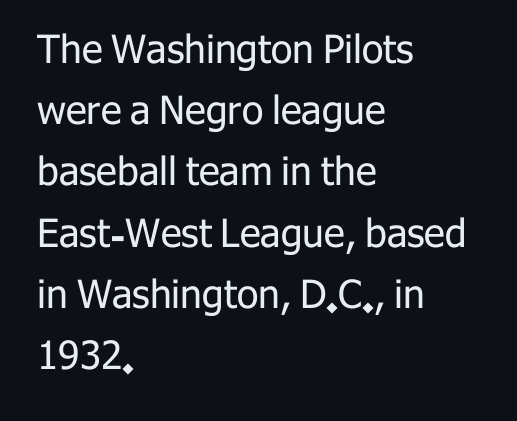
Q: Is the text bold? A: No.
Q: Is the text italic (slanted)? A: No, it is upright.
Q: Is the typeface a serif or a sans-serif typeface? A: Sans-serif.
Q: Is the text underlined? A: No.
Q: How is the paragraph aligned? A: Left-aligned.
Q: Is the spacing between letters normal or unusually wide? A: Normal.
Q: Is the spacing between lines tight, normal or loose? A: Normal.
Q: Width (condensed, normal, or wide)? A: Normal.
Q: Stroke contrast? A: Low.
Q: x-height? A: Medium.
Q: Monospaced? A: No.
